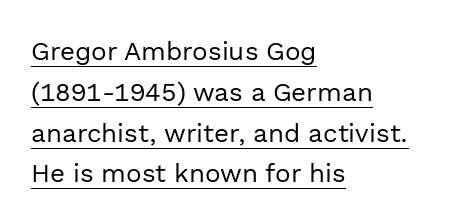
The image shows 26 px text type, upright; set left-aligned, normal line spacing (1.57x), normal letter spacing, underlined.
